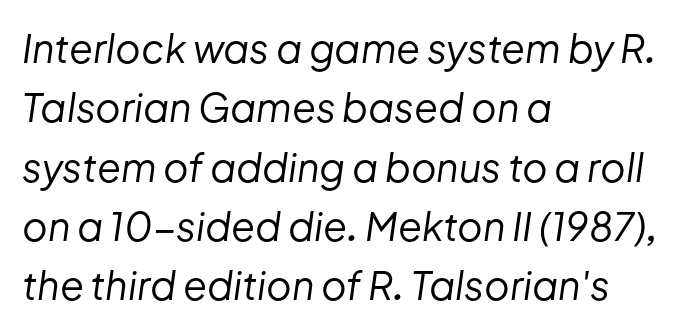
{"italic": "yes", "lean": "right", "slant_degrees": 8, "bold": "no", "weight": "regular", "width": "normal", "stroke_contrast": "low", "x_height": "medium", "monospaced": "no", "underline": "no", "align": "left", "line_spacing": "normal", "line_spacing_ratio": 1.52, "letter_spacing": "normal", "letter_spacing_em": 0.0, "glyph_px": 39}
